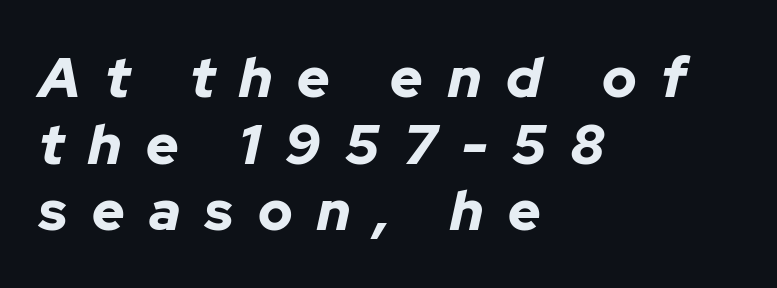
Q: Is the text bold? A: Yes.
Q: Is the text italic (slanted)? A: Yes, it leans right by about 12 degrees.
Q: Is the text underlined? A: No.
Q: How is the paragraph aligned? A: Left-aligned.
Q: Is the spacing between letters normal or unusually wide? A: Unusually wide.
Q: Width (condensed, normal, or wide)? A: Normal.
Q: Stroke contrast? A: Low.
Q: x-height? A: Medium.
Q: Monospaced? A: No.
